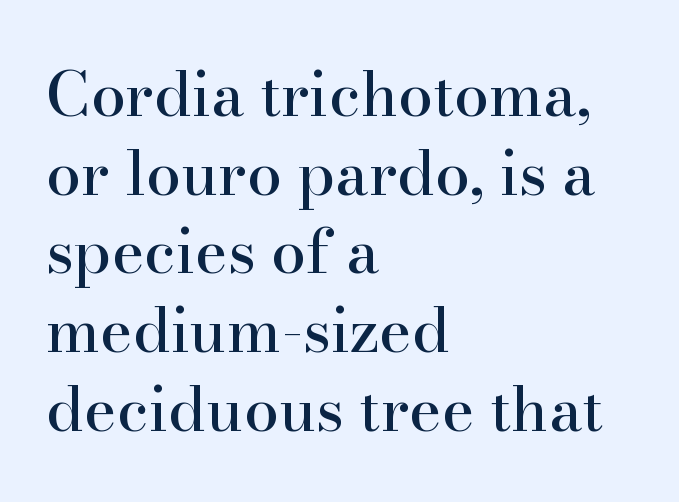
The image shows 62 px serif type, upright; set left-aligned, normal line spacing (1.27x), normal letter spacing, not underlined; high stroke contrast and a small x-height.
